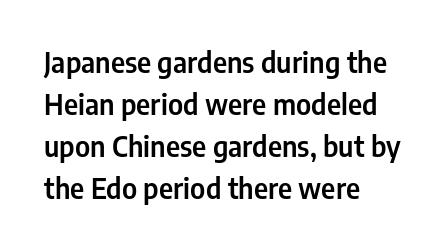
A typesetter would mark this as roman, not italic. These lines keep a tight, regular rhythm from letter to letter. Descenders hang freely into open space. Alignment: flush left. This sample has the flowing, uneven cadence of proportional lettering. The leading is moderate, giving the passage an even texture.
